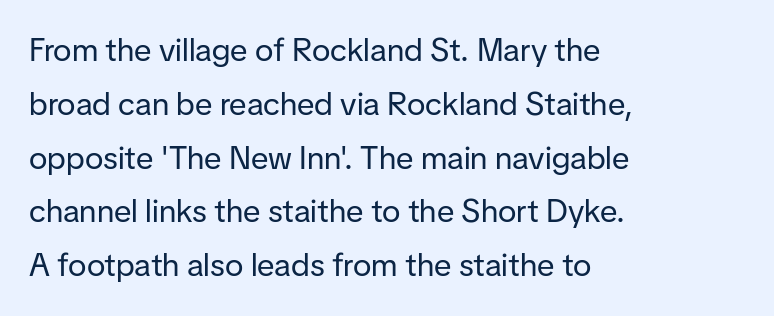
The image shows 32 px regular-weight sans-serif type, upright; set left-aligned, normal line spacing (1.68x), normal letter spacing, not underlined; low stroke contrast and a medium x-height.
